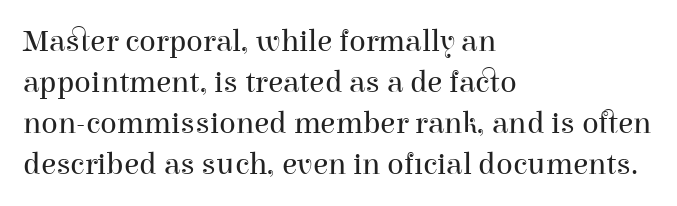
Q: Is the text bold? A: No.
Q: Is the text italic (slanted)? A: No, it is upright.
Q: Is the typeface a serif or a sans-serif typeface? A: Serif.
Q: Is the text underlined? A: No.
Q: How is the paragraph aligned? A: Left-aligned.
Q: Is the spacing between letters normal or unusually wide? A: Normal.
Q: Is the spacing between lines tight, normal or loose? A: Normal.
Q: Width (condensed, normal, or wide)? A: Normal.
Q: Stroke contrast? A: High.
Q: x-height? A: Medium.
Q: Monospaced? A: No.
